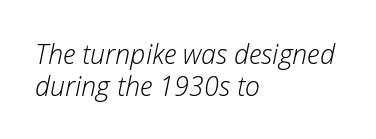
Descenders hang freely into open space. Between one letter and the next there's only the usual sliver of space. The strokes carry an ordinary text weight at most. Does the lettering tilt? It does — this is italic.
